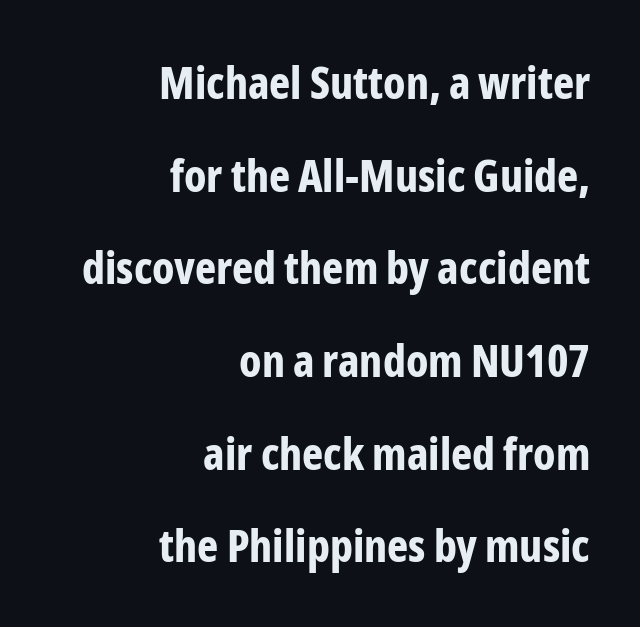
The image shows 45 px bold, condensed sans-serif type, upright; set right-aligned, loose line spacing (2.06x), normal letter spacing, not underlined; low stroke contrast and a medium x-height.
